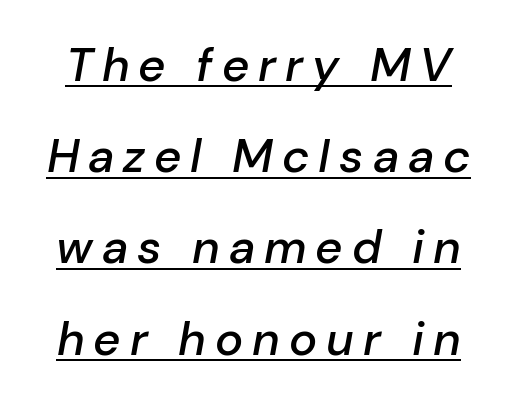
{"italic": "yes", "lean": "right", "slant_degrees": 10, "bold": "semi", "weight": "semibold", "width": "normal", "stroke_contrast": "low", "x_height": "medium", "monospaced": "no", "underline": "yes", "line_spacing": "loose", "line_spacing_ratio": 1.94, "glyph_px": 47}
